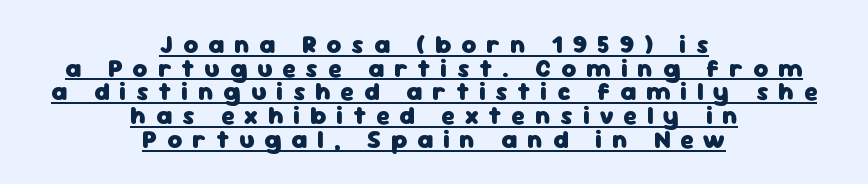
The image shows 25 px bold type, upright; set centered, tight line spacing (0.95x), unusually wide letter spacing (+0.4 em), underlined.
